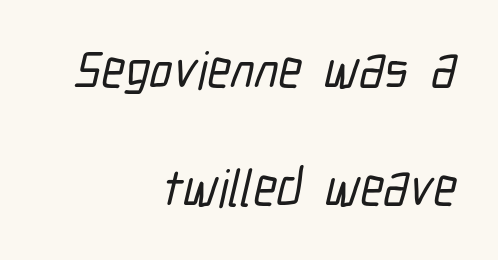
In terms of letterspacing, this is plain default setting. The specimen omits any rule beneath the text block's lines. Spacing verdict: proportional, widths tailored to each character. A typesetter would call this leading open, well beyond the default. In terms of letterform style, serifs are entirely absent.
